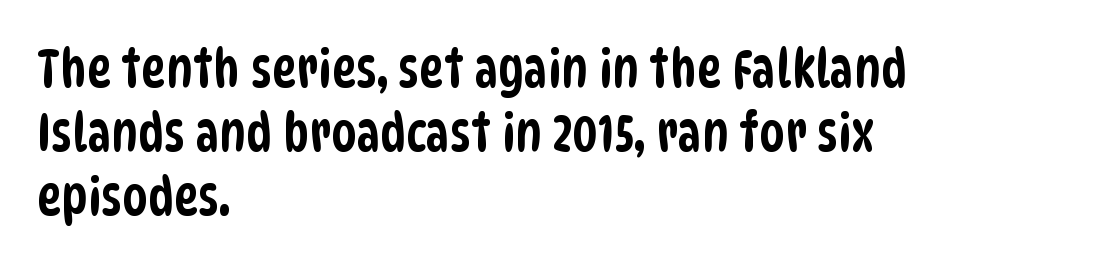
The image shows 52 px condensed sans-serif type; set left-aligned, line spacing 1.23x, normal letter spacing, not underlined; low stroke contrast and a large x-height.
